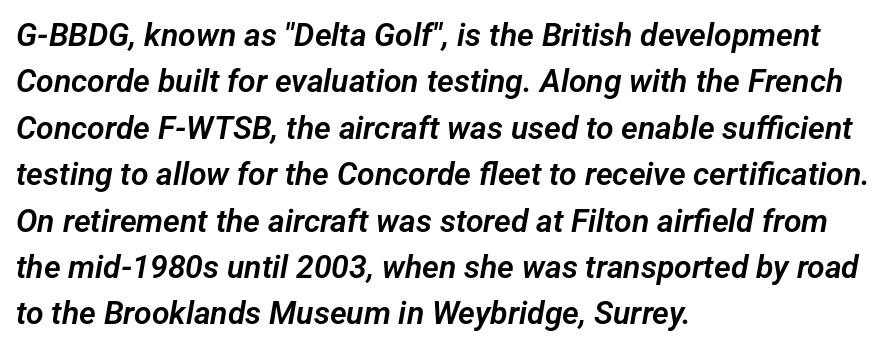
Q: Is the typeface a serif or a sans-serif typeface? A: Sans-serif.
Q: Is the text underlined? A: No.
Q: How is the paragraph aligned? A: Left-aligned.
Q: Is the spacing between letters normal or unusually wide? A: Normal.
Q: Is the spacing between lines tight, normal or loose? A: Normal.
Q: Width (condensed, normal, or wide)? A: Normal.
Q: Stroke contrast? A: Low.
Q: x-height? A: Medium.
Q: Monospaced? A: No.
